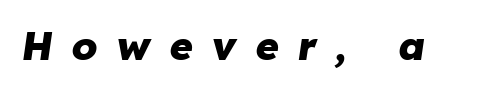
Descender tails drop into unmarked territory. The passage shown is typed in a proportional face where columns would drift. The passage shown leans; its letterforms are oblique. The font is running at its bold setting. The face used here is rendered with a markedly widened letterfit.
